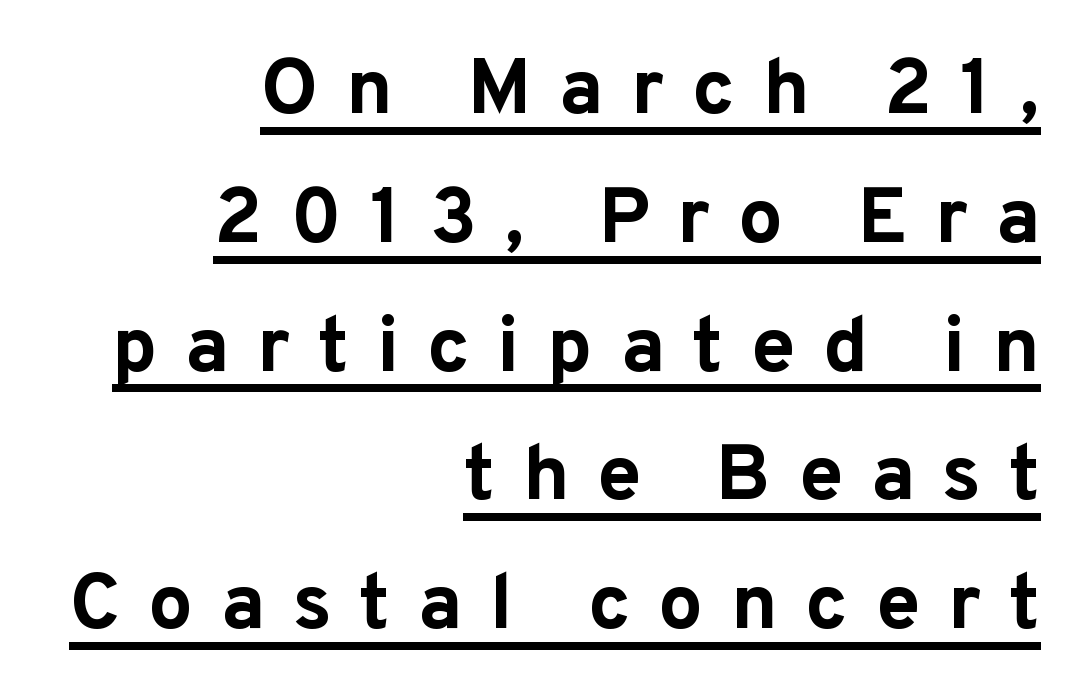
Q: Is the text bold? A: Yes.
Q: Is the text italic (slanted)? A: No, it is upright.
Q: Is the typeface a serif or a sans-serif typeface? A: Sans-serif.
Q: Is the text underlined? A: Yes.
Q: How is the paragraph aligned? A: Right-aligned.
Q: Is the spacing between letters normal or unusually wide? A: Unusually wide.
Q: Is the spacing between lines tight, normal or loose? A: Normal.
Q: Width (condensed, normal, or wide)? A: Normal.
Q: Stroke contrast? A: Low.
Q: x-height? A: Medium.
Q: Monospaced? A: No.
